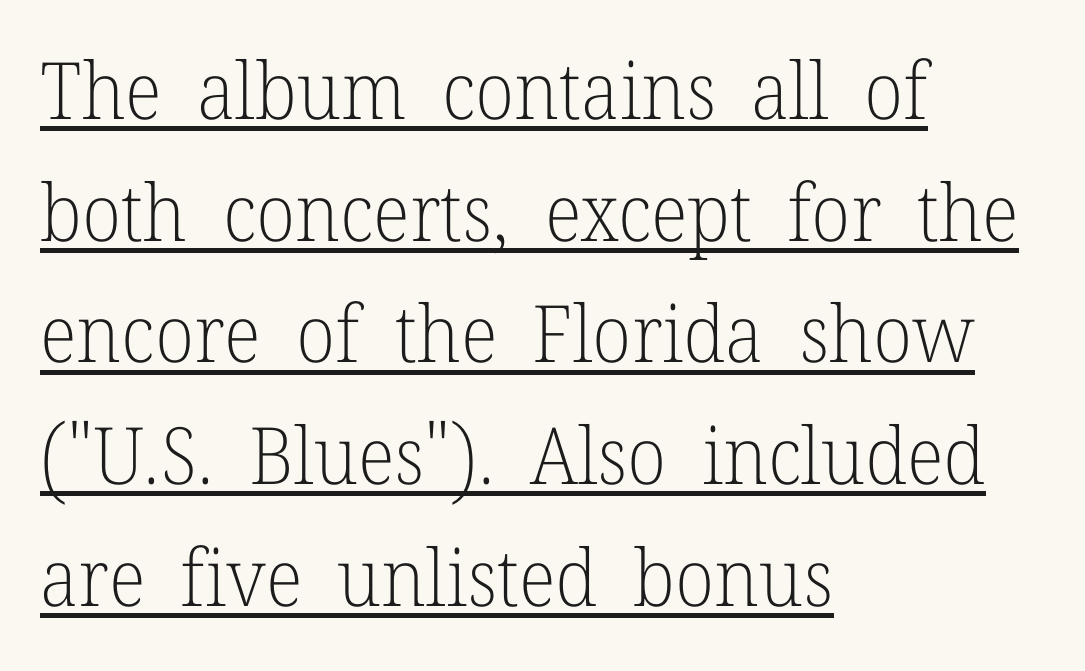
Spacing verdict: proportional, widths tailored to each character. Posture: upright roman. Serifs: yes, visible at the terminals of the letterforms. In terms of leading, this rendering sits right in the middle. The typesetter has applied underlining to the passage shown. This rendering leaves character spacing at its baseline value.
